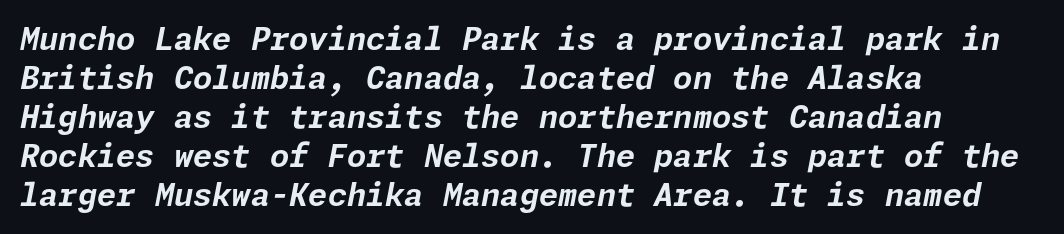
{"italic": "yes", "lean": "right", "slant_degrees": 11, "bold": "yes", "weight": "bold", "width": "normal", "stroke_contrast": "low", "x_height": "medium", "underline": "no", "align": "left", "line_spacing": "normal", "line_spacing_ratio": 1.26, "letter_spacing": "normal", "letter_spacing_em": 0.0, "glyph_px": 31}
